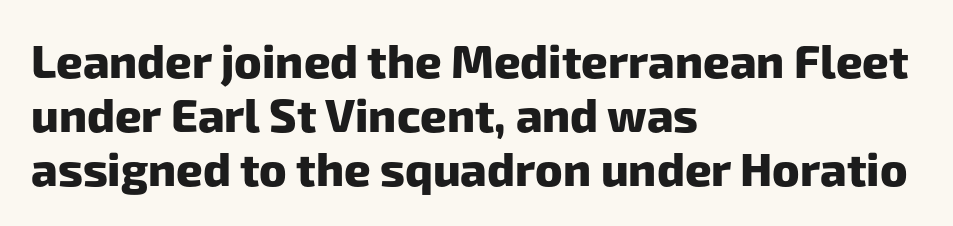
Q: Is the text bold? A: Yes.
Q: Is the typeface a serif or a sans-serif typeface? A: Sans-serif.
Q: Is the text underlined? A: No.
Q: How is the paragraph aligned? A: Left-aligned.
Q: Is the spacing between letters normal or unusually wide? A: Normal.
Q: Width (condensed, normal, or wide)? A: Normal.
Q: Stroke contrast? A: Low.
Q: x-height? A: Medium.
Q: Monospaced? A: No.
